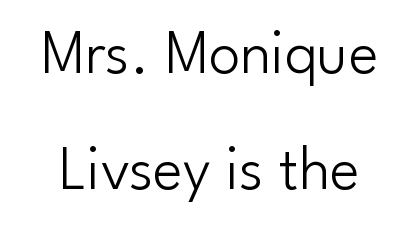
These glyphs show unthickened strokes, regular width or finer. The passage shown is not underscored anywhere. Every stem runs plumb, perpendicular to the baseline. Varying glyph widths throughout — classic text-font behaviour.
